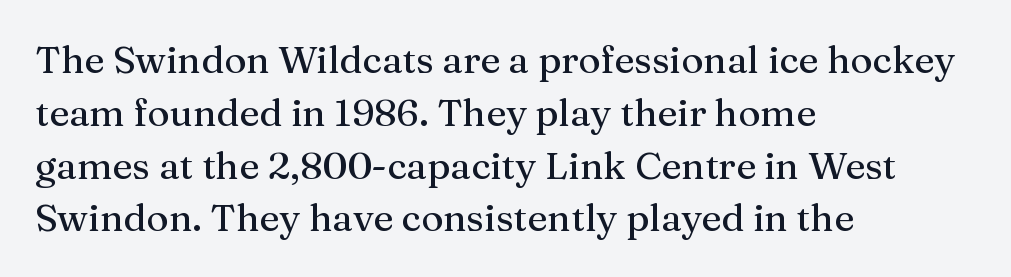
The image shows 38 px serif type, upright; set left-aligned, normal line spacing (1.39x), normal letter spacing, not underlined; medium stroke contrast and a medium x-height.
